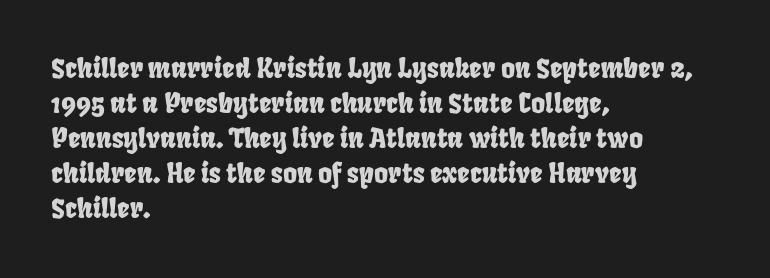
The ragged edge is on the right, which tells us the setting is flush left. Caption: standard tracking, unaltered. Each row of text sits above clean, open space. The passage shown stacks its lines at a standard gap.
